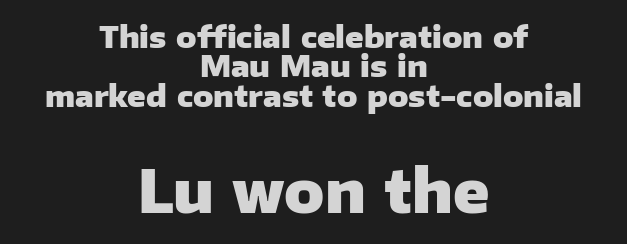
Observe the ordinary spacing: letters are neighbours, not strangers. Spacing verdict: proportional, widths tailored to each character. Typeset on center — no edge is straight. Tall strokes in this sample are plumb rather than angled. Unlike a traditional serif, this face leaves its strokes unadorned. The passage shown is not underscored anywhere.
